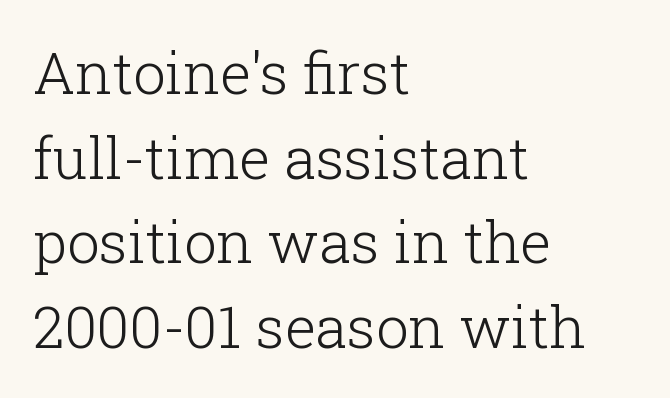
The image shows 58 px light serif type, upright; set left-aligned, normal line spacing (1.46x), normal letter spacing, not underlined; low stroke contrast and a medium x-height.
